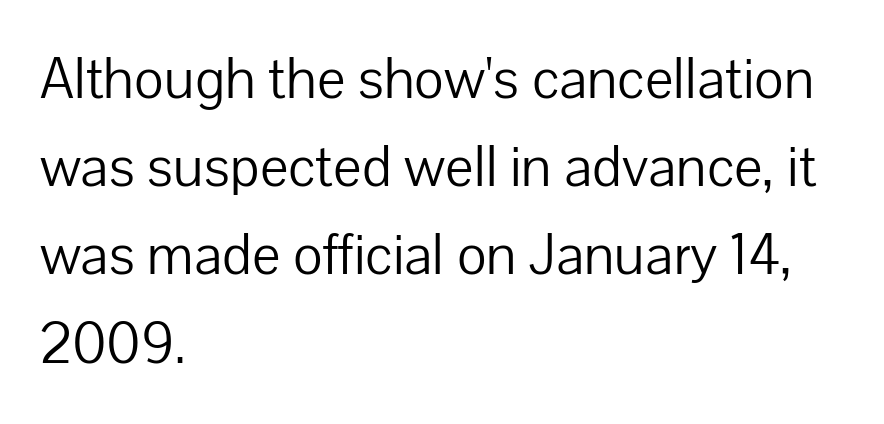
The image shows 60 px light sans-serif type, upright; set left-aligned, normal line spacing (1.47x), normal letter spacing, not underlined; low stroke contrast and a medium x-height.
